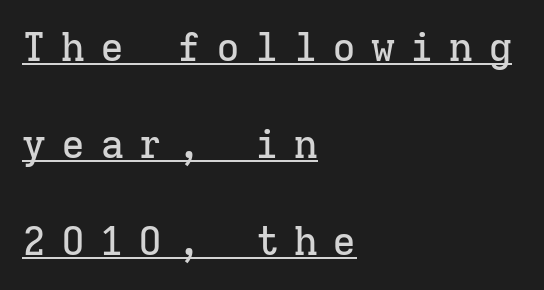
{"serif": "yes", "italic": "no", "width": "normal", "stroke_contrast": "low", "x_height": "medium", "monospaced": "yes", "underline": "yes", "align": "left", "line_spacing": "loose", "line_spacing_ratio": 2.43, "letter_spacing": "wide", "letter_spacing_em": 0.37, "glyph_px": 40}
